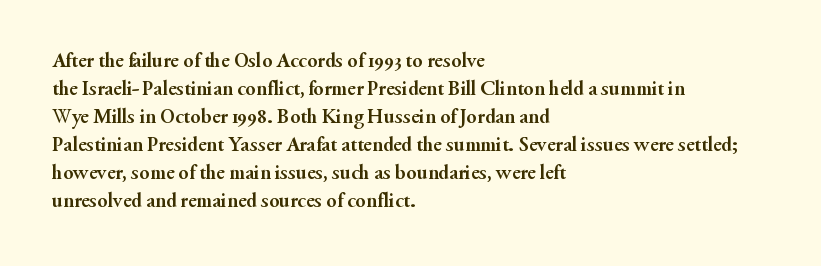
{"italic": "no", "bold": "yes", "underline": "no", "align": "left", "line_spacing": "normal", "line_spacing_ratio": 1.33, "letter_spacing": "normal", "letter_spacing_em": 0.0, "glyph_px": 21}
